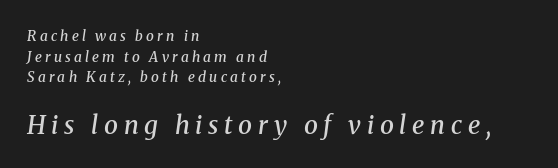
Q: Is the text bold? A: Semi-bold.
Q: Is the text italic (slanted)? A: Yes, it leans right by about 8 degrees.
Q: Is the text underlined? A: No.
Q: How is the paragraph aligned? A: Left-aligned.
Q: Is the spacing between letters normal or unusually wide? A: Unusually wide.
Q: Is the spacing between lines tight, normal or loose? A: Normal.
Q: Which block of text is set in a larger size, the first (top) or the second (bottom)? A: The second (bottom) one.
